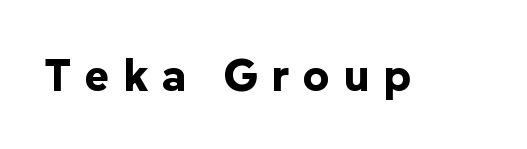
Q: Is the text bold? A: Yes.
Q: Is the text italic (slanted)? A: No, it is upright.
Q: Is the typeface a serif or a sans-serif typeface? A: Sans-serif.
Q: Is the text underlined? A: No.
Q: Is the spacing between letters normal or unusually wide? A: Unusually wide.
Q: Width (condensed, normal, or wide)? A: Normal.
Q: Stroke contrast? A: Low.
Q: x-height? A: Medium.
Q: Monospaced? A: No.
